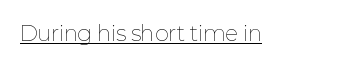
Italic: no, the glyphs are upright roman. You can see a thin bar hugging the bottom of the glyphs. Nothing heavy about these letters — not bold at all. Look at the tracking — it's just the regular setting, nothing added.
